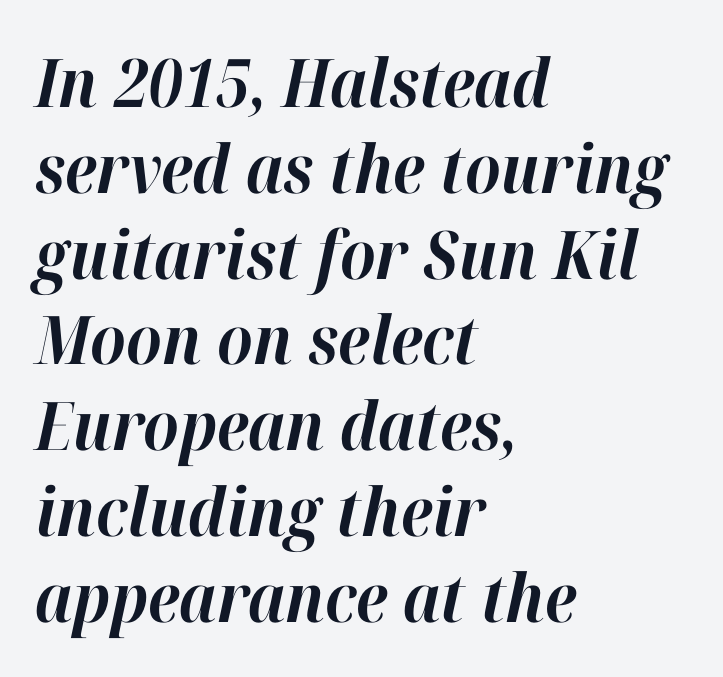
Students, note that the glyphs here touch the page at normal intervals. Proportional: the letters do not fall into vertical columns. The specimen omits any rule beneath the text block's lines. The typography opts for an oblique posture over an upright one. These lines stack with their left ends in a neat column. The rendering uses a moderate line-height, typical for paragraphs.
